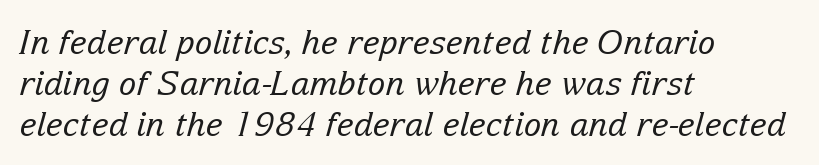
The image shows 33 px regular-weight serif type, italic (leaning right); set left-aligned, line spacing 1.24x, normal letter spacing, not underlined; low stroke contrast and a medium x-height.
